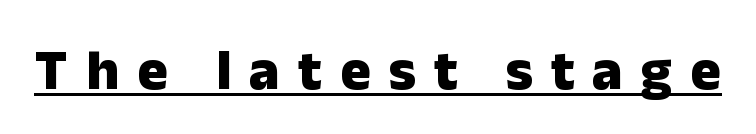
{"serif": "no", "italic": "no", "bold": "yes", "weight": "heavy", "width": "normal", "stroke_contrast": "low", "x_height": "medium", "monospaced": "no", "underline": "yes", "letter_spacing": "wide", "letter_spacing_em": 0.32, "glyph_px": 57}
